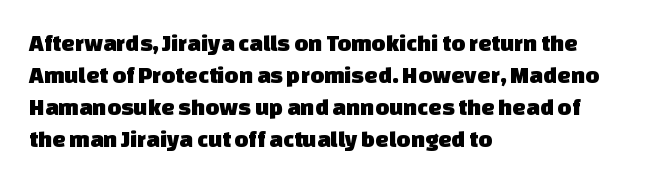
Q: Is the text underlined? A: No.
Q: How is the paragraph aligned? A: Left-aligned.
Q: Is the spacing between letters normal or unusually wide? A: Normal.
Q: Is the spacing between lines tight, normal or loose? A: Normal.
